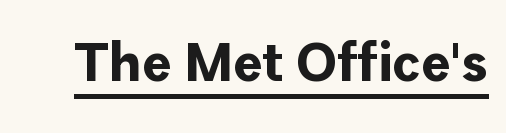
The image shows 55 px bold sans-serif type, upright; set normal letter spacing, underlined; low stroke contrast and a medium x-height.
